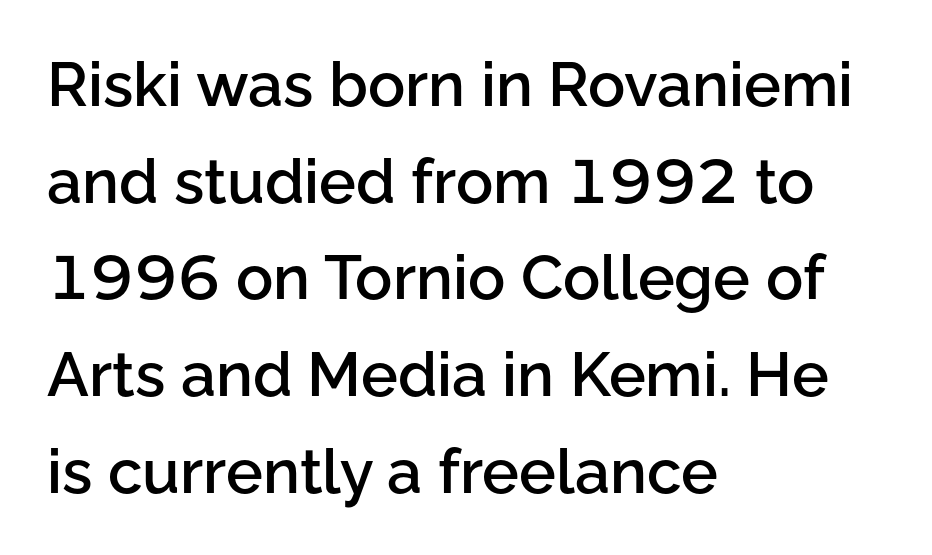
{"serif": "no", "italic": "no", "bold": "semi", "weight": "semibold", "width": "normal", "stroke_contrast": "low", "x_height": "medium", "monospaced": "no", "underline": "no", "align": "left", "line_spacing": "normal", "line_spacing_ratio": 1.56, "letter_spacing": "normal", "letter_spacing_em": 0.0, "glyph_px": 62}
